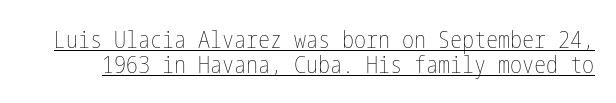
{"italic": "no", "bold": "no", "underline": "yes", "line_spacing": "tight", "line_spacing_ratio": 1.04, "letter_spacing": "normal", "letter_spacing_em": 0.0, "glyph_px": 24}
